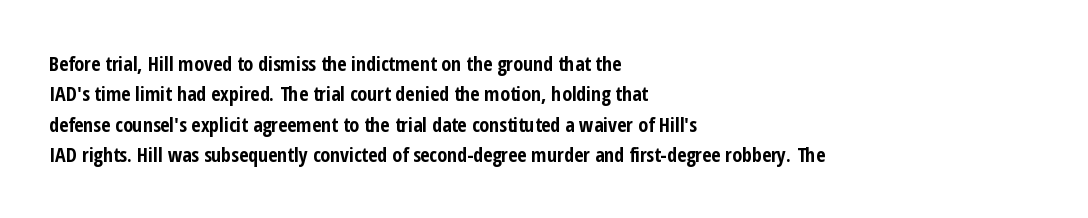
Heavy, bold letterforms. The rendering anchors every line to the left-hand side. The line-height multiplier appears to be the usual default. Style check: upright. There is no visible air inserted between adjacent glyphs. Descenders hang freely into open space.
